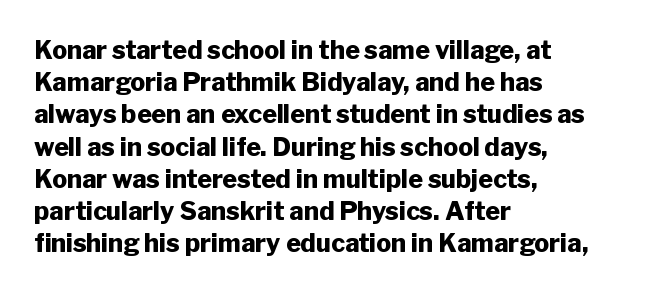
{"italic": "no", "bold": "yes", "underline": "no", "align": "left", "line_spacing": "normal", "line_spacing_ratio": 1.29, "letter_spacing": "normal", "letter_spacing_em": 0.0, "glyph_px": 25}
